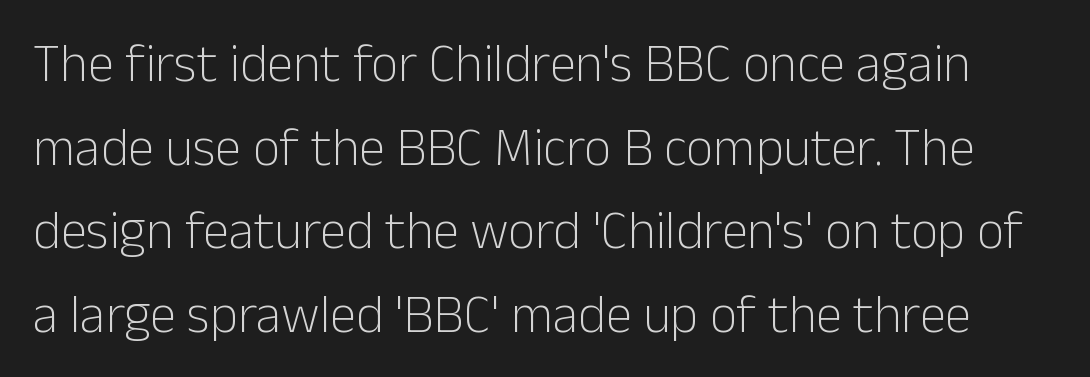
Unlike a traditional serif, this face leaves its strokes unadorned. Stems here are at most as thick as an everyday book face. Compared with typical paragraphs, the rows here are spaced about the same. The glyphs are unaccompanied by any horizontal stroke below them. Do the letters lean? They stand straight.
